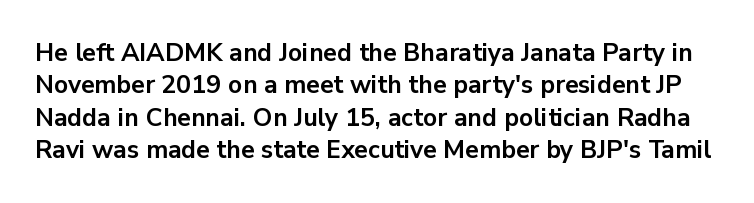
The image shows 25 px bold type, upright; set normal line spacing (1.3x), normal letter spacing, not underlined.
